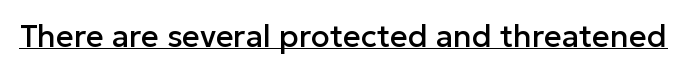
The image shows 31 px sans-serif type, upright; set normal letter spacing, underlined; low stroke contrast and a medium x-height.
